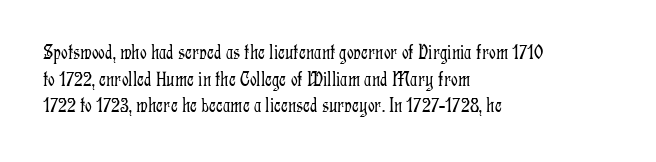
Q: Is the text bold? A: No.
Q: Is the text italic (slanted)? A: No, it is upright.
Q: Is the text underlined? A: No.
Q: How is the paragraph aligned? A: Left-aligned.
Q: Is the spacing between letters normal or unusually wide? A: Normal.
Q: Is the spacing between lines tight, normal or loose? A: Normal.
